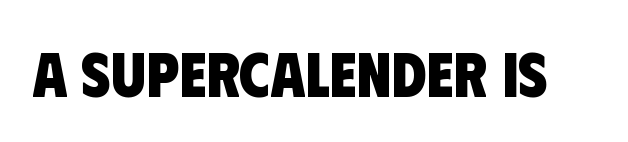
The words here are not underlined. Is this a fixed-width face? No — the glyphs have proportional, varying widths. These lines carry a lot of weight — the face is fully bold. Classification — sans serif.
